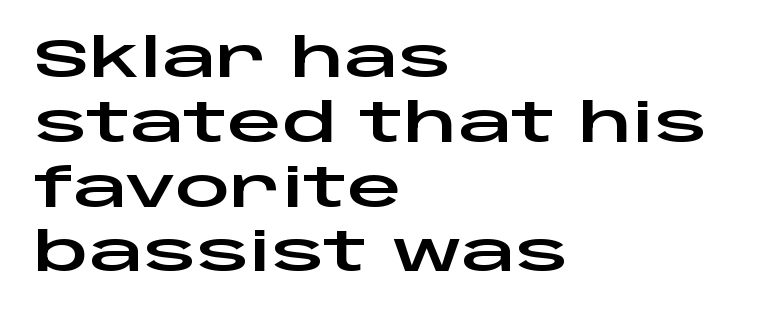
The rendering uses natural spacing where letterforms have individual widths. How are the letters spaced? Ordinarily, with no added tracking. The face used here is a sans, in the tradition of grotesques and geometrics. The gap between lines stays unmarked.
